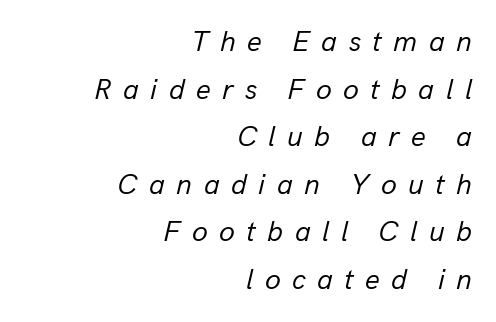
{"italic": "yes", "lean": "right", "slant_degrees": 13, "bold": "no", "weight": "regular", "width": "normal", "stroke_contrast": "low", "x_height": "medium", "monospaced": "no", "underline": "no", "align": "right", "line_spacing": "normal", "line_spacing_ratio": 1.64, "letter_spacing": "wide", "letter_spacing_em": 0.39, "glyph_px": 29}
